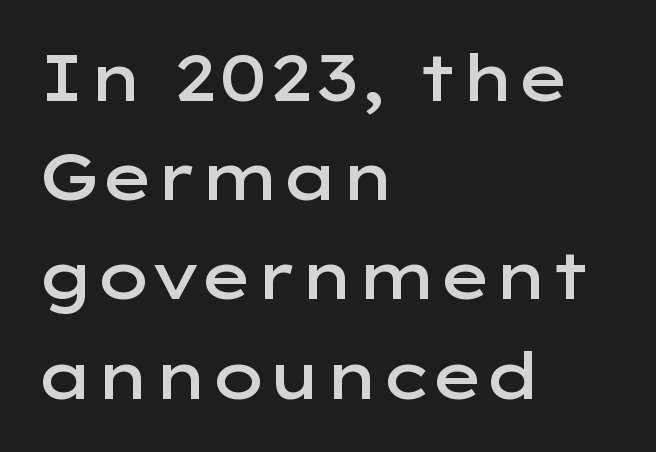
{"serif": "no", "italic": "no", "bold": "semi", "weight": "semibold", "width": "wide", "stroke_contrast": "low", "x_height": "medium", "monospaced": "no", "underline": "no", "align": "left", "line_spacing": "normal", "line_spacing_ratio": 1.55, "letter_spacing": "normal", "letter_spacing_em": 0.0, "glyph_px": 64}
